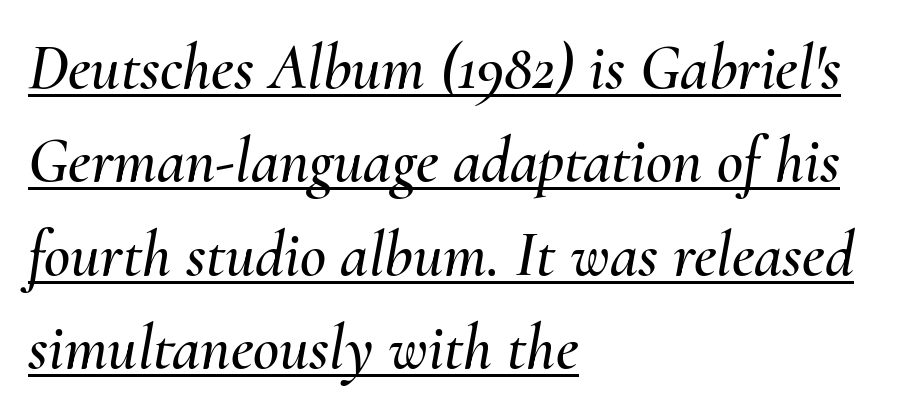
The image shows 64 px text type, italic (leaning right); set left-aligned, normal line spacing (1.46x), normal letter spacing, underlined; medium stroke contrast and a small x-height.
